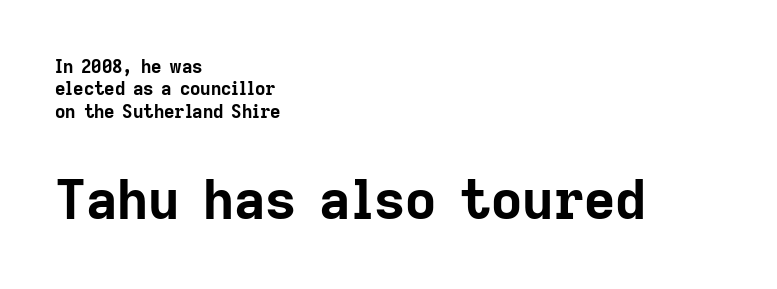
Q: Is the text bold? A: Yes.
Q: Is the text italic (slanted)? A: No, it is upright.
Q: Is the typeface a serif or a sans-serif typeface? A: Sans-serif.
Q: Is the text underlined? A: No.
Q: How is the paragraph aligned? A: Left-aligned.
Q: Is the spacing between letters normal or unusually wide? A: Normal.
Q: Is the spacing between lines tight, normal or loose? A: Normal.
Q: Which block of text is set in a larger size, the first (top) or the second (bottom)? A: The second (bottom) one.
Q: Width (condensed, normal, or wide)? A: Normal.
Q: Stroke contrast? A: Low.
Q: x-height? A: Medium.
Q: Monospaced? A: No.
